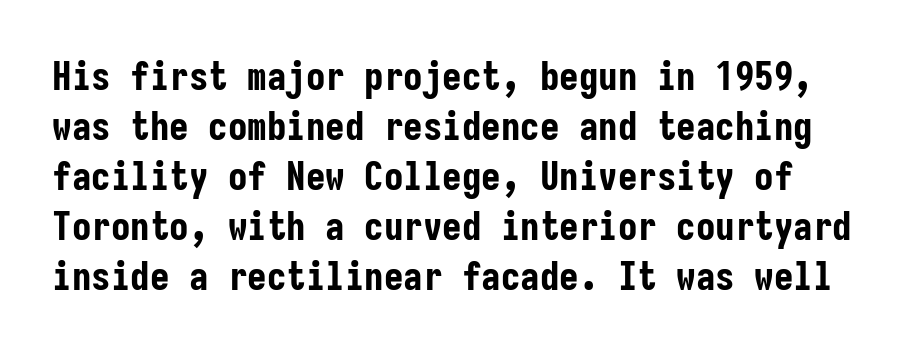
{"serif": "no", "italic": "no", "bold": "yes", "weight": "bold", "width": "condensed", "stroke_contrast": "low", "x_height": "medium", "monospaced": "yes", "underline": "no", "line_spacing": "normal", "line_spacing_ratio": 1.28, "letter_spacing": "normal", "letter_spacing_em": 0.0, "glyph_px": 39}
